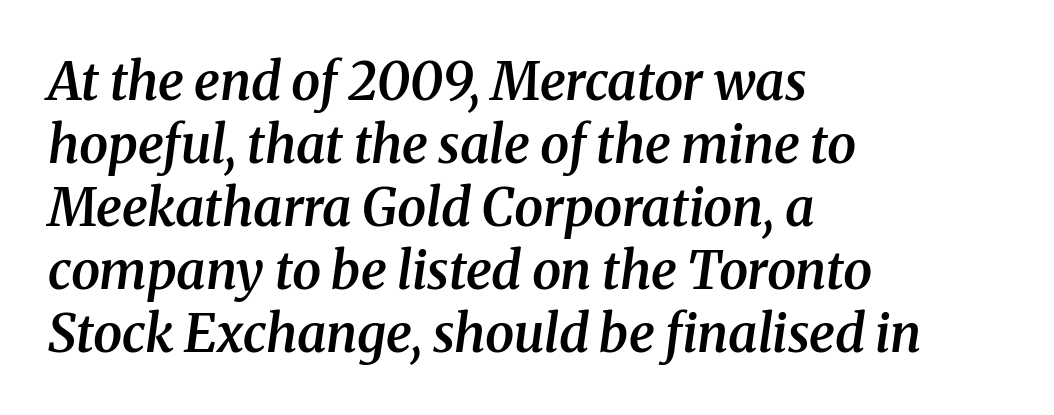
The image shows 52 px semibold serif type, italic (leaning right); set left-aligned, line spacing 1.21x, normal letter spacing, not underlined; medium stroke contrast and a medium x-height.
